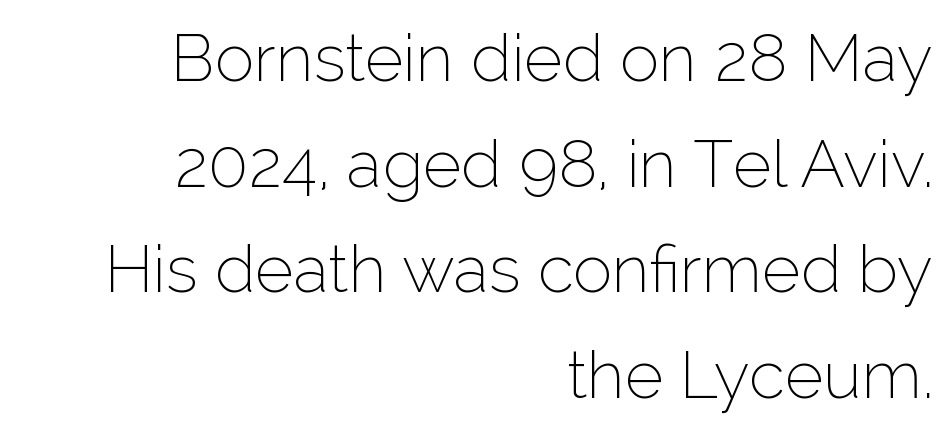
The image shows 66 px thin sans-serif type, upright; set right-aligned, normal line spacing (1.6x), normal letter spacing, not underlined; low stroke contrast and a medium x-height.
